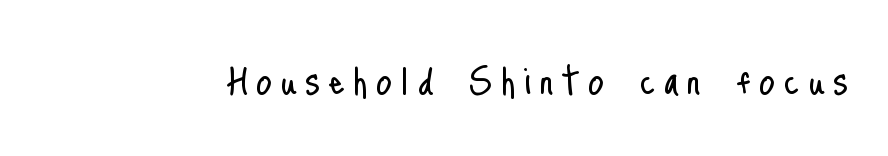
{"serif": "no", "italic": "no", "bold": "no", "weight": "light", "width": "condensed", "stroke_contrast": "low", "x_height": "small", "monospaced": "no", "underline": "no", "glyph_px": 50}
